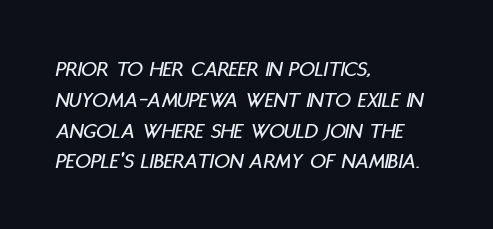
{"italic": "yes", "lean": "right", "slant_degrees": 11, "underline": "no", "align": "left", "line_spacing": "normal", "line_spacing_ratio": 1.4, "letter_spacing": "normal", "letter_spacing_em": 0.0, "glyph_px": 22}
